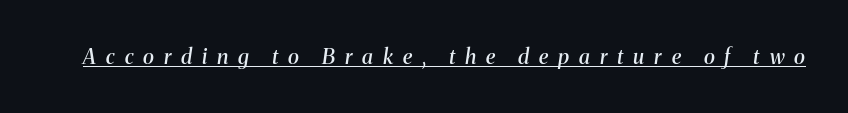
The rendered words wear a rule along their underside. This is oblique type, the kind used for emphasis or titles. The sample has been set in demibold, a notch under bold. The type is letterspaced generously, with wide tracking.
